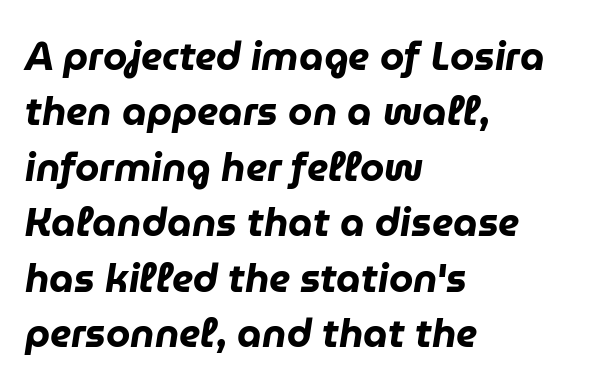
{"italic": "yes", "lean": "right", "slant_degrees": 9, "bold": "yes", "weight": "heavy", "width": "normal", "stroke_contrast": "low", "x_height": "medium", "monospaced": "no", "underline": "no", "align": "left", "line_spacing": "normal", "line_spacing_ratio": 1.42, "letter_spacing": "normal", "letter_spacing_em": 0.0, "glyph_px": 39}
